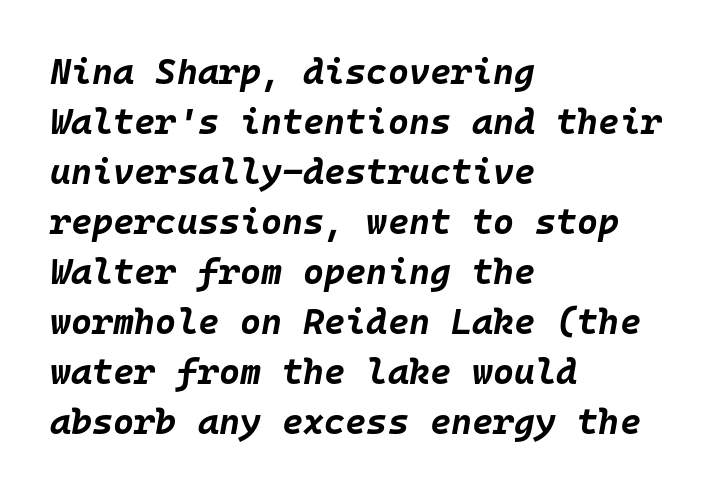
If you drew a line through each stem, it would be angled. This block has exactly the height ordinary leading produces. Only glyphs here, with clear space below each row. These lines are set flush left with a ragged right edge. Strong, thick strokes mark this as bold type.
